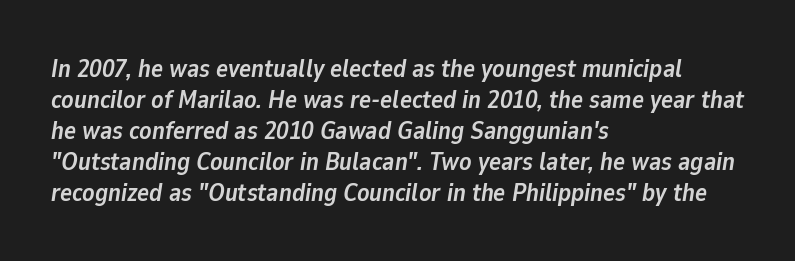
Q: Is the text bold? A: Yes.
Q: Is the text italic (slanted)? A: Yes, it leans right by about 9 degrees.
Q: Is the text underlined? A: No.
Q: How is the paragraph aligned? A: Left-aligned.
Q: Is the spacing between letters normal or unusually wide? A: Normal.
